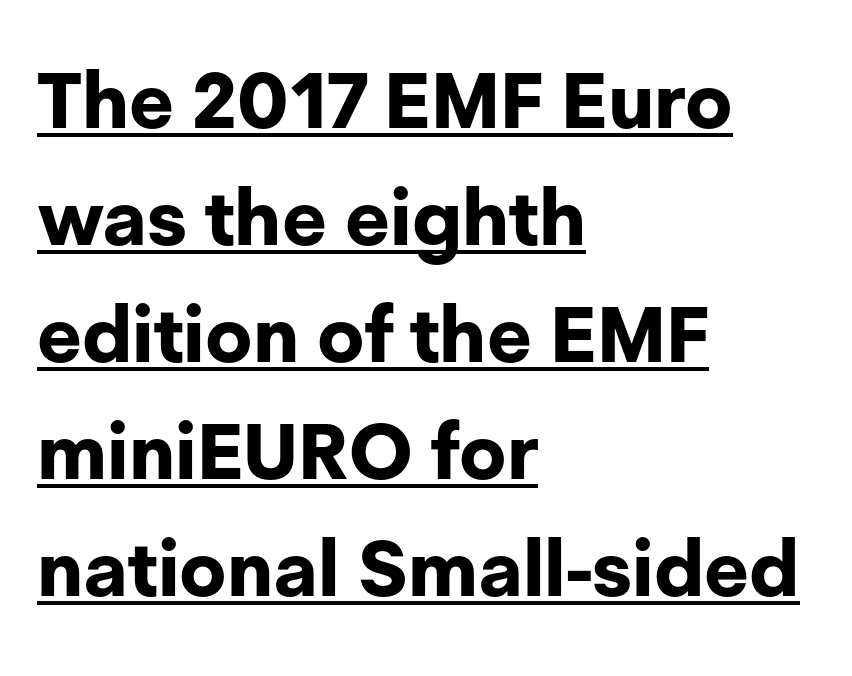
Q: Is the text bold? A: Yes.
Q: Is the text italic (slanted)? A: No, it is upright.
Q: Is the typeface a serif or a sans-serif typeface? A: Sans-serif.
Q: Is the text underlined? A: Yes.
Q: How is the paragraph aligned? A: Left-aligned.
Q: Is the spacing between letters normal or unusually wide? A: Normal.
Q: Is the spacing between lines tight, normal or loose? A: Normal.
Q: Width (condensed, normal, or wide)? A: Normal.
Q: Stroke contrast? A: Low.
Q: x-height? A: Medium.
Q: Monospaced? A: No.
